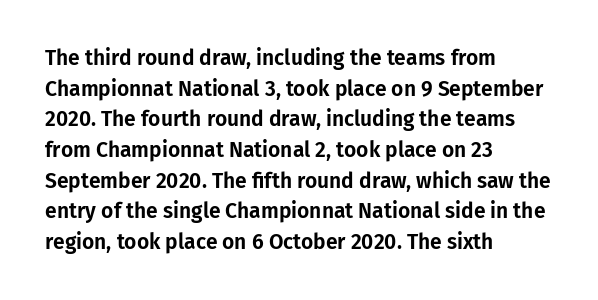
{"italic": "no", "underline": "no", "align": "left", "line_spacing": "normal", "line_spacing_ratio": 1.46, "letter_spacing": "normal", "letter_spacing_em": 0.0, "glyph_px": 21}
